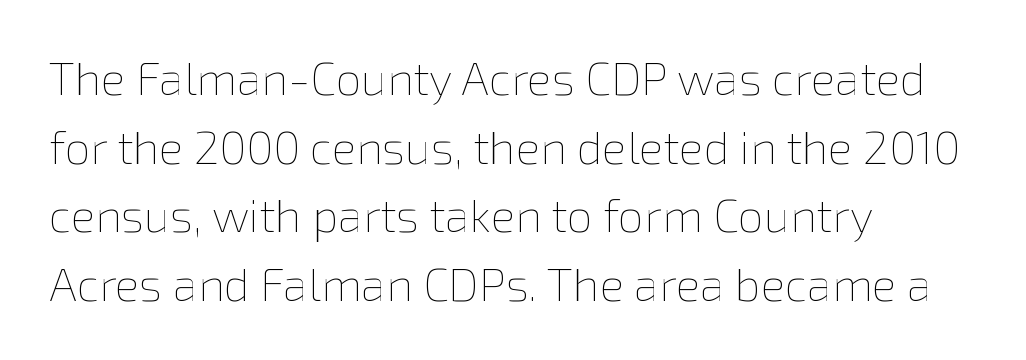
Every row of glyphs begins at an identical x-position on the left. The horizontal fit of the characters is conventional and even. A normal amount of white space separates one row of letters from the next. The zone under the glyphs is completely vacant.
